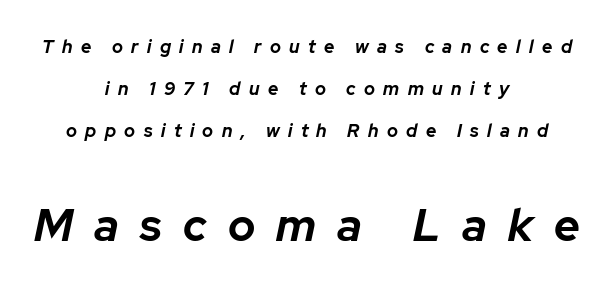
The typesetting leans heavy: a genuine bold. Underline: absent. This sample trades compactness for vertical openness between lines. Spacing verdict: proportional, widths tailored to each character.
